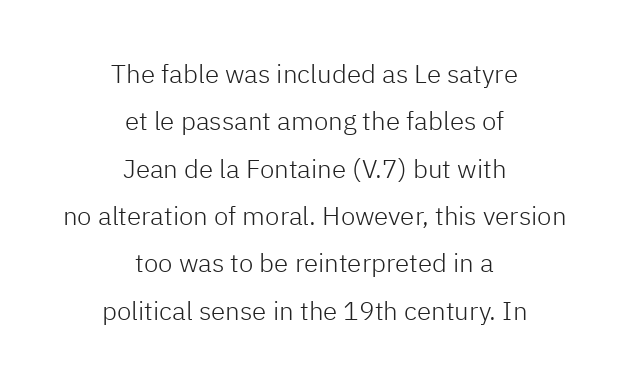
Q: Is the text bold? A: No.
Q: Is the text italic (slanted)? A: No, it is upright.
Q: Is the text underlined? A: No.
Q: How is the paragraph aligned? A: Centered.
Q: Is the spacing between letters normal or unusually wide? A: Normal.
